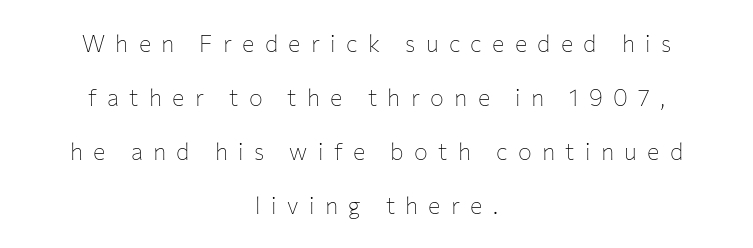
{"italic": "no", "bold": "no", "underline": "no", "align": "center", "line_spacing": "loose", "line_spacing_ratio": 2.35, "letter_spacing": "wide", "letter_spacing_em": 0.45, "glyph_px": 23}
